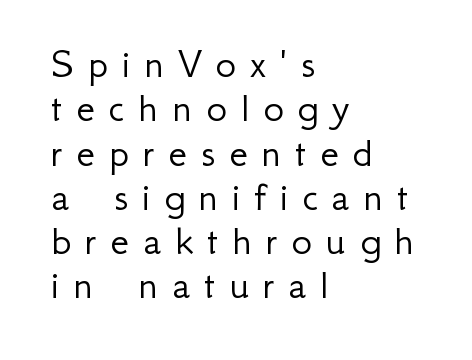
{"serif": "no", "italic": "no", "bold": "no", "weight": "light", "width": "normal", "stroke_contrast": "low", "x_height": "small", "monospaced": "no", "underline": "no", "align": "left", "line_spacing": "tight", "line_spacing_ratio": 1.03, "letter_spacing": "wide", "letter_spacing_em": 0.32, "glyph_px": 43}
